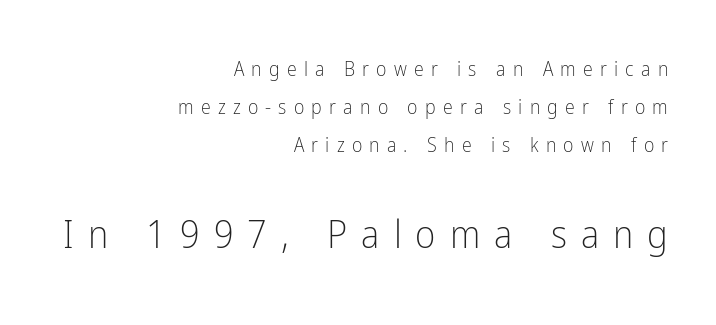
Do the characters align in a grid? No, the font is proportional. Does the leading feel generous? Absolutely, it's lavish. A flush-right, rag-left setting is used for this passage. Do the letters lean? They stand straight. Typographically, this falls in the sans-serif category.
